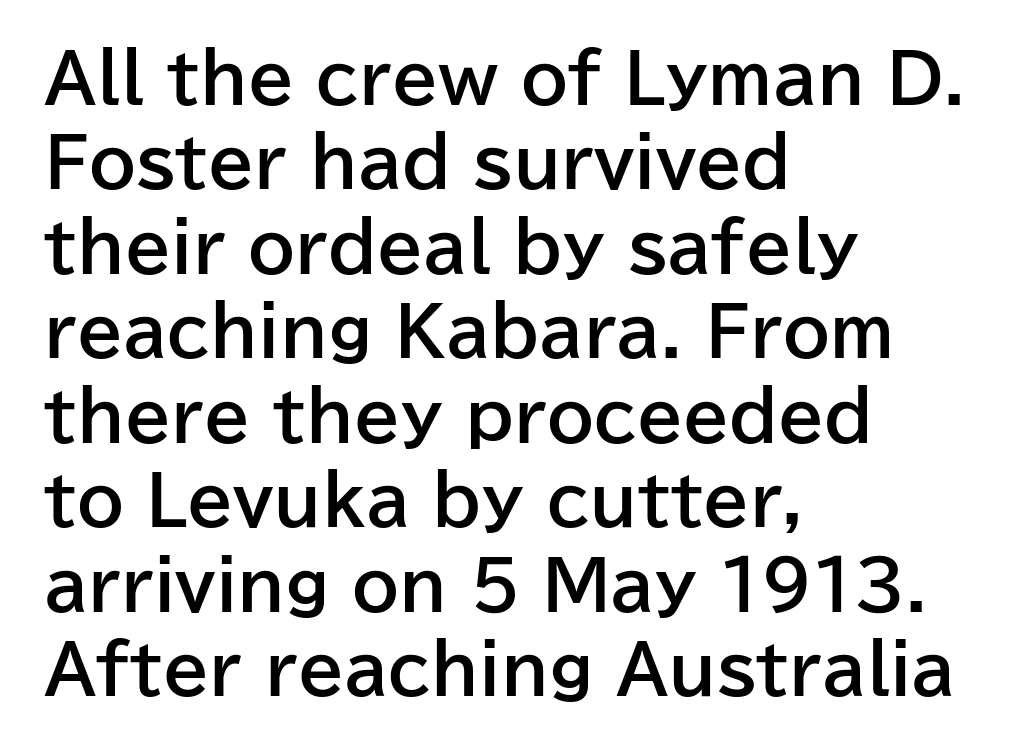
Q: Is the text bold? A: Yes.
Q: Is the text italic (slanted)? A: No, it is upright.
Q: Is the typeface a serif or a sans-serif typeface? A: Sans-serif.
Q: Is the text underlined? A: No.
Q: How is the paragraph aligned? A: Left-aligned.
Q: Is the spacing between letters normal or unusually wide? A: Normal.
Q: Is the spacing between lines tight, normal or loose? A: Normal.
Q: Width (condensed, normal, or wide)? A: Normal.
Q: Stroke contrast? A: Low.
Q: x-height? A: Medium.
Q: Monospaced? A: No.
